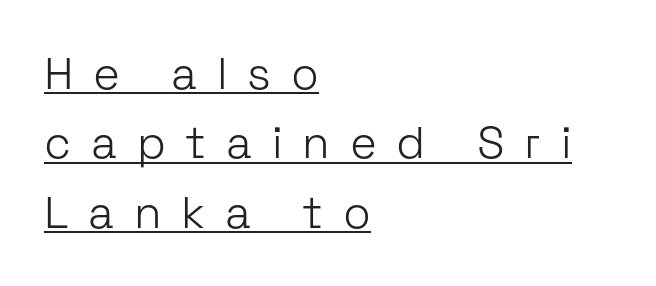
Substantial extra tracking has been applied to these lines. Each line starts at the same left margin while the right side varies. The rendering uses the underline text-decoration. Think of a printed novel: that variable character pitch is what you see here. This sample uses an upright cut, with every glyph sitting square on the baseline.
